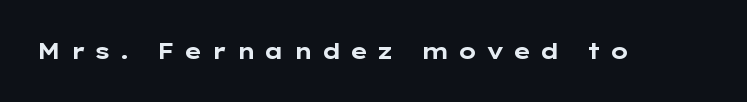
The image shows 22 px bold type, upright; set unusually wide letter spacing (+0.39 em), not underlined.
